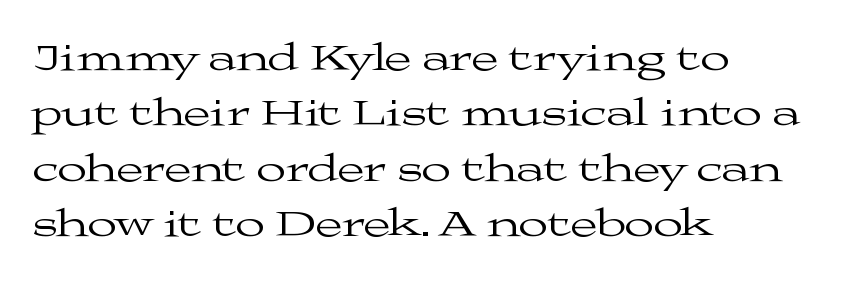
Q: Is the text bold? A: No.
Q: Is the text italic (slanted)? A: No, it is upright.
Q: Is the typeface a serif or a sans-serif typeface? A: Serif.
Q: Is the text underlined? A: No.
Q: How is the paragraph aligned? A: Left-aligned.
Q: Is the spacing between letters normal or unusually wide? A: Normal.
Q: Is the spacing between lines tight, normal or loose? A: Normal.
Q: Width (condensed, normal, or wide)? A: Wide.
Q: Stroke contrast? A: Medium.
Q: x-height? A: Medium.
Q: Monospaced? A: No.
